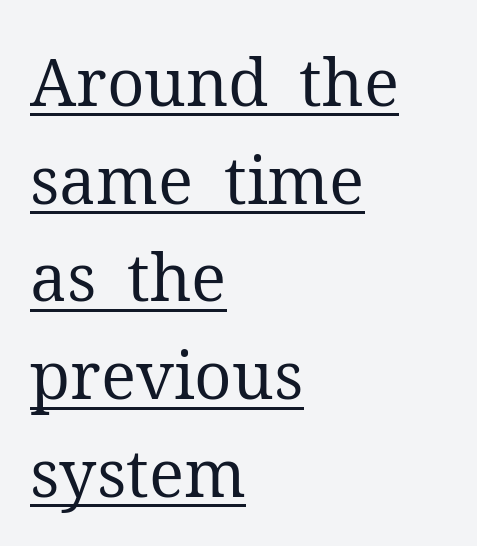
The cut favours lightness, reaching ordinary text weight at its darkest. You could call the tracking neutral — neither tight nor loose. Check the space under the baseline: a stroke is drawn there. I'd call this a serif setting — the letters wear small feet. Vertical strokes here are truly vertical.
